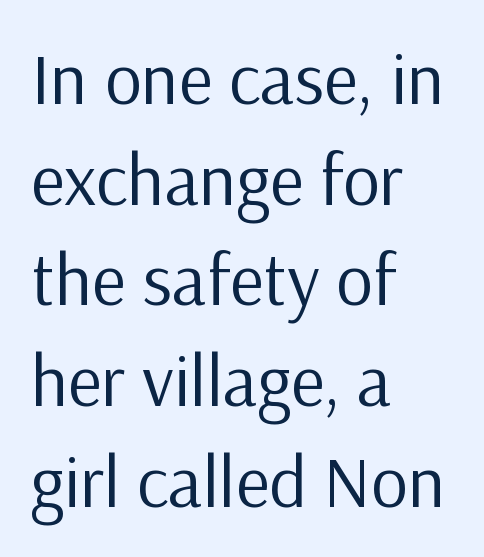
Here the glyphs are tracked normally, forming tight word shapes. Letters rest on an invisible, unmarked baseline. Unbolded letterforms with no extra heft. Italic: no, the glyphs are upright roman. Does the type have serifs? No, each stem ends abruptly.
